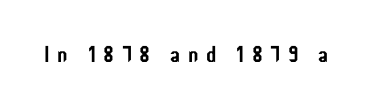
{"italic": "no", "underline": "no", "letter_spacing": "wide", "letter_spacing_em": 0.32, "glyph_px": 23}
